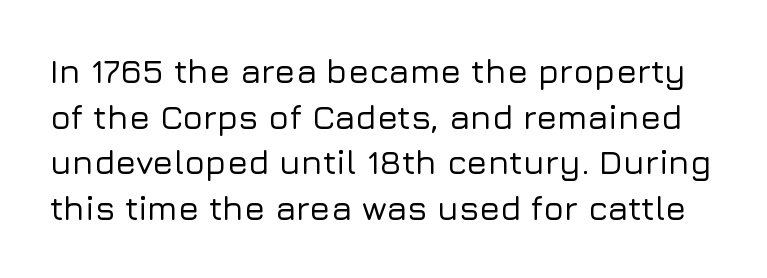
{"serif": "no", "italic": "no", "width": "normal", "stroke_contrast": "low", "x_height": "medium", "monospaced": "no", "underline": "no", "line_spacing": "normal", "line_spacing_ratio": 1.34, "letter_spacing": "normal", "letter_spacing_em": 0.0, "glyph_px": 34}
